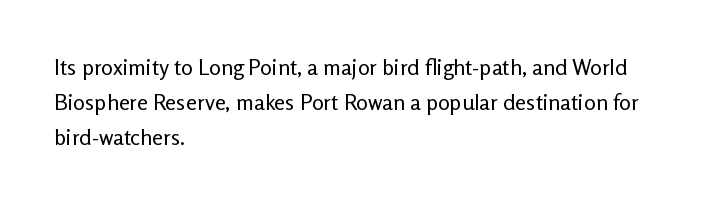
Q: Is the text bold? A: No.
Q: Is the text italic (slanted)? A: No, it is upright.
Q: Is the text underlined? A: No.
Q: How is the paragraph aligned? A: Left-aligned.
Q: Is the spacing between letters normal or unusually wide? A: Normal.
Q: Is the spacing between lines tight, normal or loose? A: Normal.
